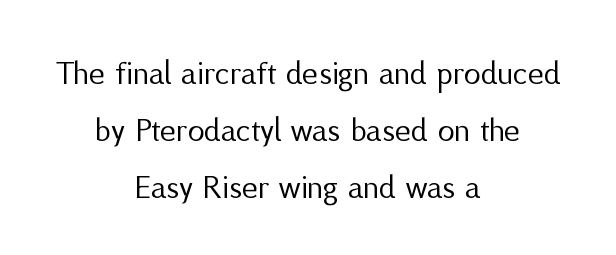
Q: Is the text bold? A: No.
Q: Is the text italic (slanted)? A: No, it is upright.
Q: Is the typeface a serif or a sans-serif typeface? A: Sans-serif.
Q: Is the text underlined? A: No.
Q: How is the paragraph aligned? A: Centered.
Q: Is the spacing between letters normal or unusually wide? A: Normal.
Q: Is the spacing between lines tight, normal or loose? A: Normal.
Q: Width (condensed, normal, or wide)? A: Normal.
Q: Stroke contrast? A: Medium.
Q: x-height? A: Medium.
Q: Monospaced? A: No.
